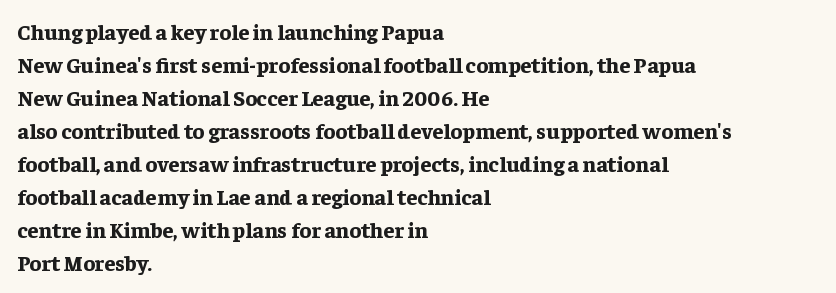
Q: Is the text bold? A: Yes.
Q: Is the text italic (slanted)? A: No, it is upright.
Q: Is the text underlined? A: No.
Q: How is the paragraph aligned? A: Left-aligned.
Q: Is the spacing between letters normal or unusually wide? A: Normal.
Q: Is the spacing between lines tight, normal or loose? A: Normal.
